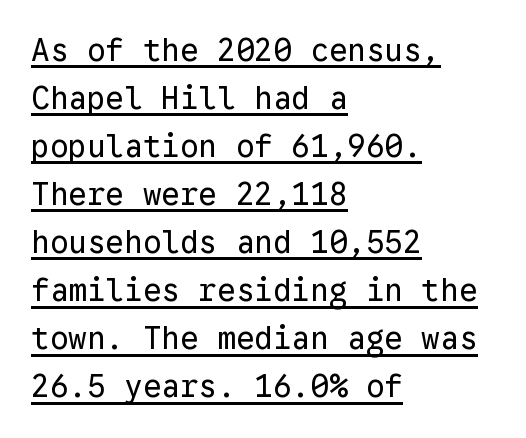
{"serif": "no", "italic": "no", "bold": "no", "weight": "regular", "width": "normal", "stroke_contrast": "low", "x_height": "medium", "monospaced": "yes", "underline": "yes", "align": "left", "line_spacing": "normal", "line_spacing_ratio": 1.55, "letter_spacing": "normal", "letter_spacing_em": 0.0, "glyph_px": 31}
